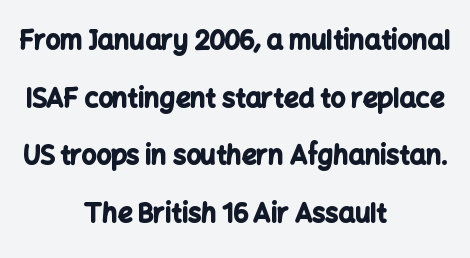
Compared with a flush-left layout, this one balances lines on the center instead. Is there much room between lines? Yes — plenty of vertical air separates them. Tracking here is standard; glyphs follow each other at the usual distance. Every stem runs plumb, perpendicular to the baseline. Chunky letters — that's bold for sure.
